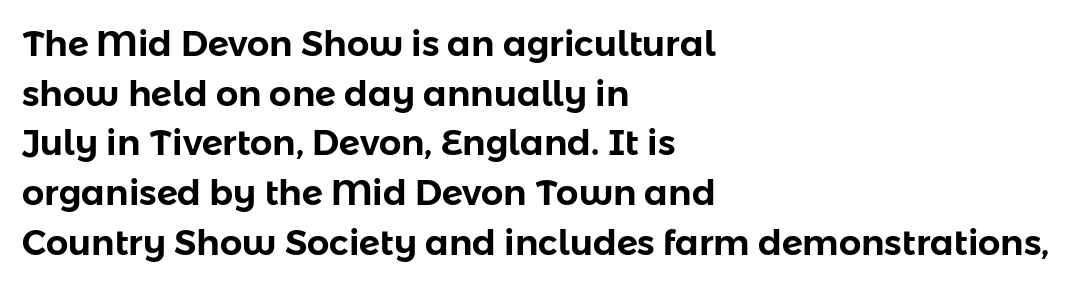
The image shows 35 px sans-serif type, upright; set left-aligned, normal line spacing (1.42x), normal letter spacing, not underlined; low stroke contrast and a medium x-height.
